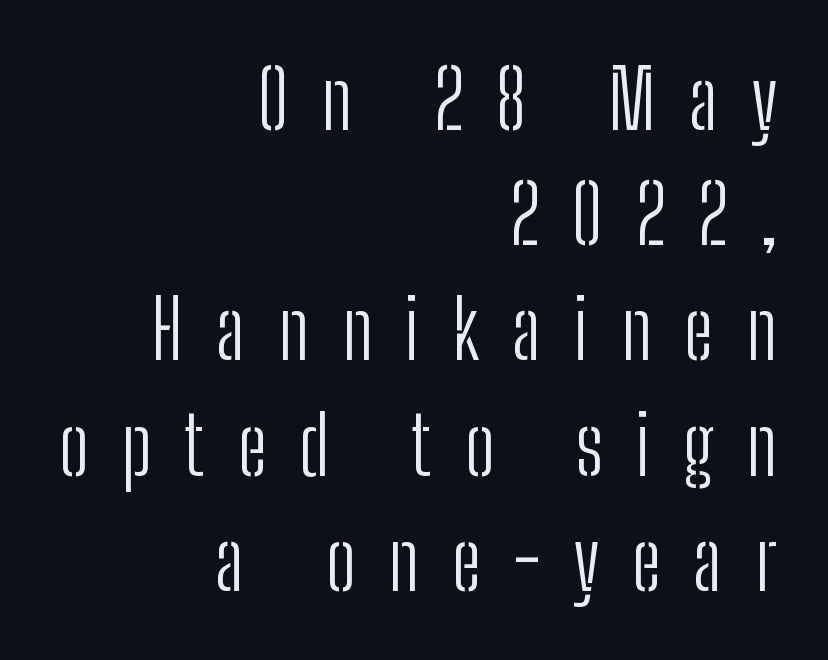
Q: Is the text bold? A: No.
Q: Is the text italic (slanted)? A: No, it is upright.
Q: Is the typeface a serif or a sans-serif typeface? A: Sans-serif.
Q: Is the text underlined? A: No.
Q: How is the paragraph aligned? A: Right-aligned.
Q: Is the spacing between letters normal or unusually wide? A: Unusually wide.
Q: Is the spacing between lines tight, normal or loose? A: Normal.
Q: Width (condensed, normal, or wide)? A: Condensed.
Q: Stroke contrast? A: Low.
Q: x-height? A: Medium.
Q: Monospaced? A: No.
